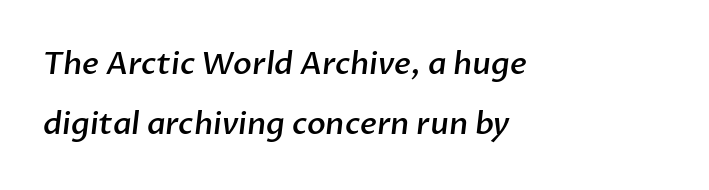
Q: Is the text bold? A: Semi-bold.
Q: Is the typeface a serif or a sans-serif typeface? A: Sans-serif.
Q: Is the text underlined? A: No.
Q: How is the paragraph aligned? A: Left-aligned.
Q: Is the spacing between letters normal or unusually wide? A: Normal.
Q: Is the spacing between lines tight, normal or loose? A: Loose.
Q: Width (condensed, normal, or wide)? A: Normal.
Q: Stroke contrast? A: Low.
Q: x-height? A: Medium.
Q: Monospaced? A: No.
